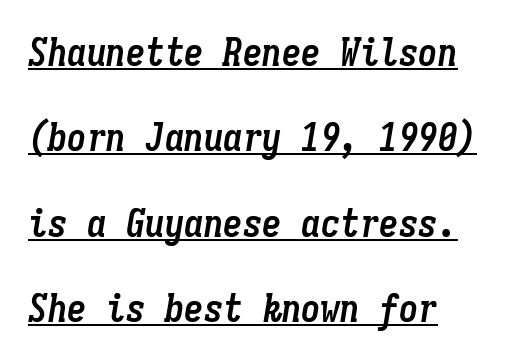
The image shows 39 px semibold, condensed type, italic (leaning right), monospaced; set left-aligned, loose line spacing (2.19x), normal letter spacing, underlined; low stroke contrast and a medium x-height.
